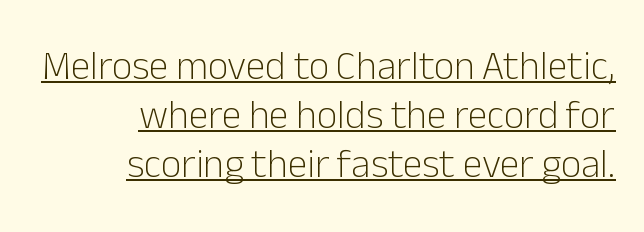
The image shows 40 px light sans-serif type, upright; set right-aligned, line spacing 1.23x, normal letter spacing, underlined; low stroke contrast and a medium x-height.
